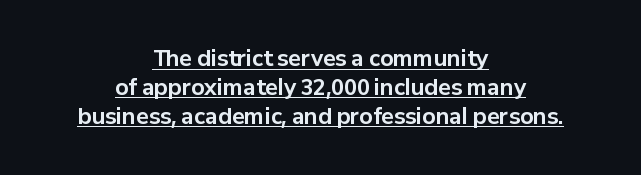
Q: Is the text bold? A: Yes.
Q: Is the text italic (slanted)? A: No, it is upright.
Q: Is the text underlined? A: Yes.
Q: How is the paragraph aligned? A: Centered.
Q: Is the spacing between letters normal or unusually wide? A: Normal.
Q: Is the spacing between lines tight, normal or loose? A: Normal.
